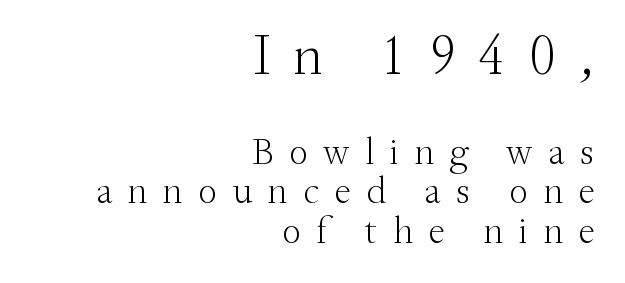
The image shows 57 px light serif type, upright; set right-aligned, tight line spacing (1.04x), unusually wide letter spacing (+0.4 em), not underlined; the first (top) block is 1.5x larger; medium stroke contrast and a small x-height.
